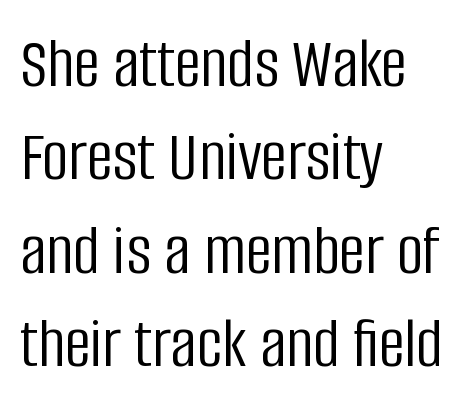
Q: Is the text bold? A: No.
Q: Is the text italic (slanted)? A: No, it is upright.
Q: Is the typeface a serif or a sans-serif typeface? A: Sans-serif.
Q: Is the text underlined? A: No.
Q: How is the paragraph aligned? A: Left-aligned.
Q: Is the spacing between letters normal or unusually wide? A: Normal.
Q: Is the spacing between lines tight, normal or loose? A: Normal.
Q: Width (condensed, normal, or wide)? A: Condensed.
Q: Stroke contrast? A: Low.
Q: x-height? A: Large.
Q: Monospaced? A: No.
